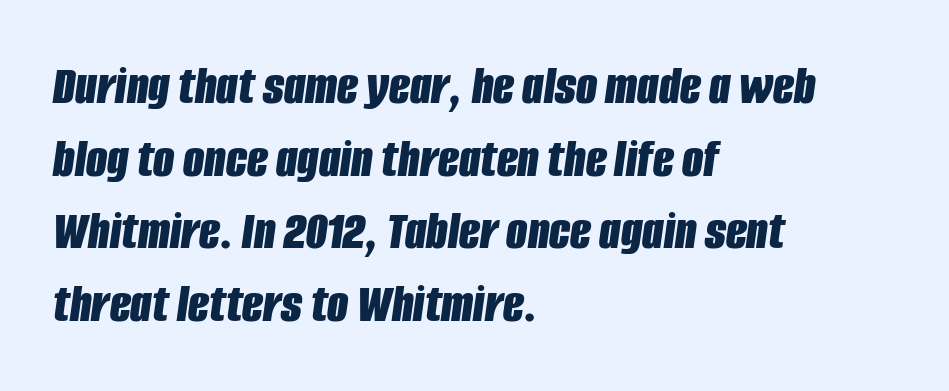
Just letters on the line, the space beneath them empty. Horizontally, the lines are justified to the leading edge only. Observe the lean: these are italic letterforms. You'd pick this weight for a headline — it's a proper bold. The line texture is even and compact thanks to regular tracking. This sample has the flowing, uneven cadence of proportional lettering.
